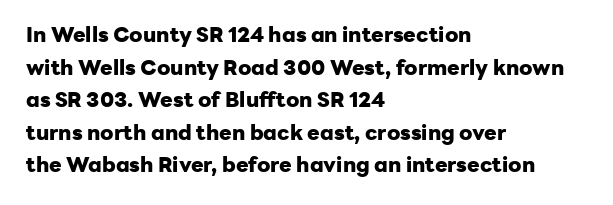
Q: Is the text bold? A: Yes.
Q: Is the text italic (slanted)? A: No, it is upright.
Q: Is the text underlined? A: No.
Q: How is the paragraph aligned? A: Left-aligned.
Q: Is the spacing between letters normal or unusually wide? A: Normal.
Q: Is the spacing between lines tight, normal or loose? A: Normal.
